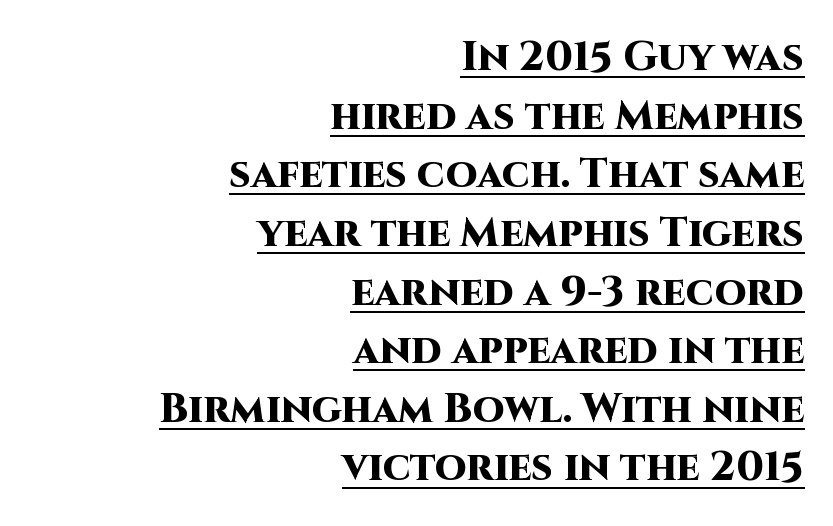
Q: Is the text bold? A: Yes.
Q: Is the text italic (slanted)? A: No, it is upright.
Q: Is the typeface a serif or a sans-serif typeface? A: Sans-serif.
Q: Is the text underlined? A: Yes.
Q: How is the paragraph aligned? A: Right-aligned.
Q: Is the spacing between letters normal or unusually wide? A: Normal.
Q: Is the spacing between lines tight, normal or loose? A: Normal.
Q: Width (condensed, normal, or wide)? A: Normal.
Q: Stroke contrast? A: High.
Q: x-height? A: Large.
Q: Monospaced? A: No.
